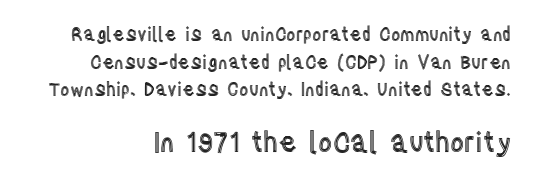
The letters in the lower block stand taller than those in the block above. Visually the block forms a straight wall on the right and a jagged coastline on the left. These lines were composed using upright roman letters. Has an underline been added? It has not.
